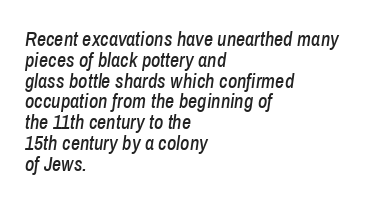
Q: Is the text italic (slanted)? A: Yes, it leans right by about 8 degrees.
Q: Is the text underlined? A: No.
Q: How is the paragraph aligned? A: Left-aligned.
Q: Is the spacing between letters normal or unusually wide? A: Normal.
Q: Is the spacing between lines tight, normal or loose? A: Tight.
